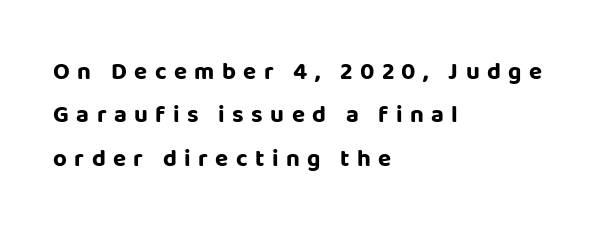
How are the letters spaced? Widely, with obvious added tracking. Unmarked baselines from the first word to the last. A classic flush-left, rag-right setting is used for this passage. Pretty heavy lettering here — definitely bold. Characters remain perfectly vertical along every line.
